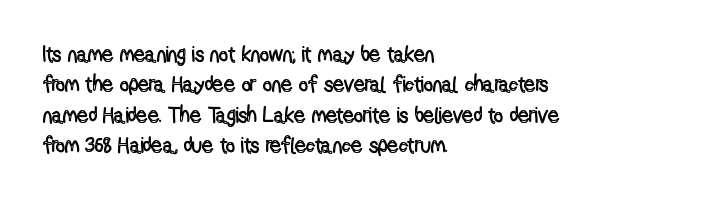
{"italic": "no", "underline": "no", "align": "left", "line_spacing": "normal", "line_spacing_ratio": 1.38, "letter_spacing": "normal", "letter_spacing_em": 0.0, "glyph_px": 22}
